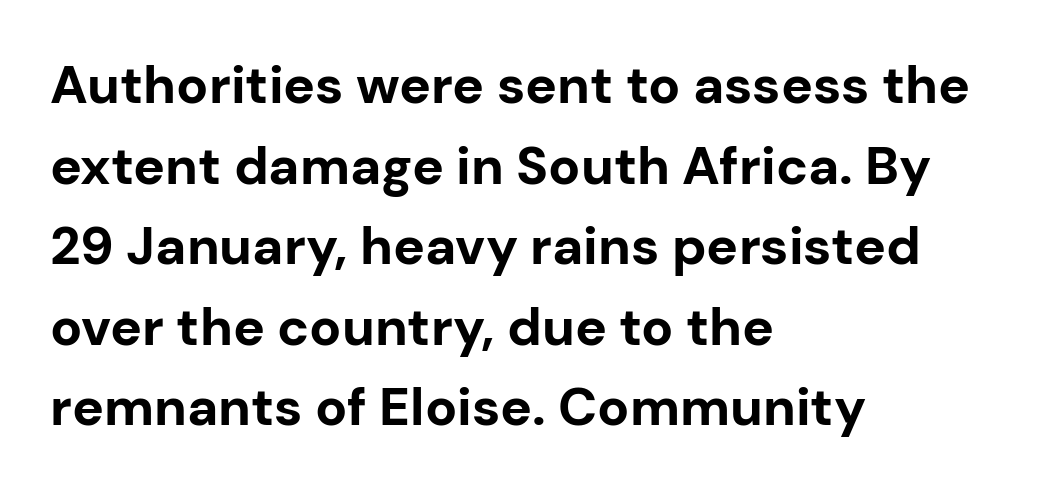
Weight: bold. Varying glyph widths throughout — classic text-font behaviour. Compared with typical paragraphs, the rows here are spaced about the same. Check the space under the baseline: it is left empty.
